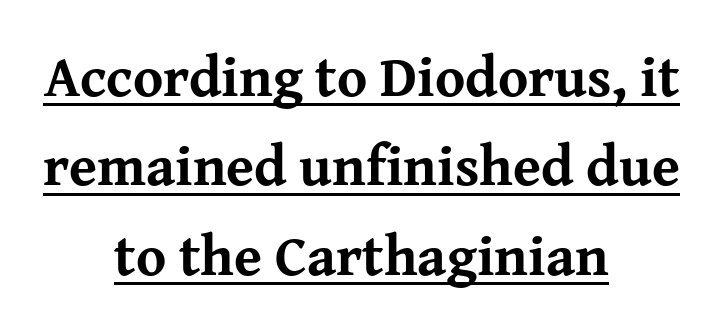
The image shows 57 px bold serif type, upright; set centered, normal line spacing (1.57x), normal letter spacing, underlined; medium stroke contrast and a medium x-height.
